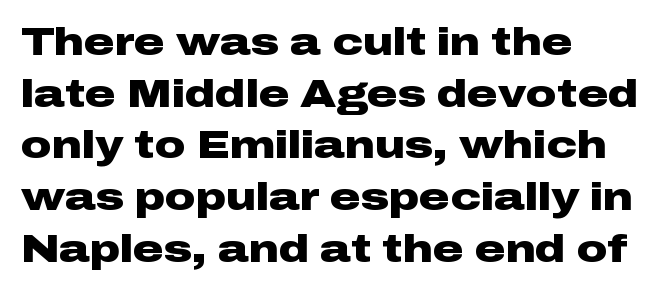
{"serif": "no", "italic": "no", "bold": "yes", "weight": "heavy", "width": "wide", "stroke_contrast": "low", "x_height": "medium", "monospaced": "no", "underline": "no", "align": "left", "line_spacing": "normal", "line_spacing_ratio": 1.36, "letter_spacing": "normal", "letter_spacing_em": 0.0, "glyph_px": 38}
